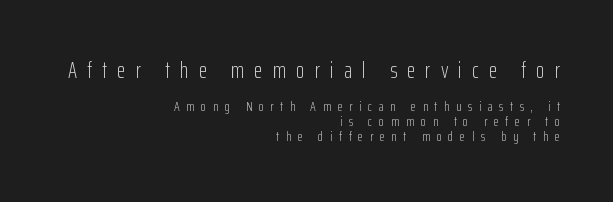
Is the block centered? No — it sits flush against the right margin. Glyph-to-glyph distance is far greater than everyday printed text. Size hierarchy here favors the leading block over the trailing one. Underline: absent. The strokes carry an ordinary text weight at most. Italic: no, the glyphs are upright roman.
